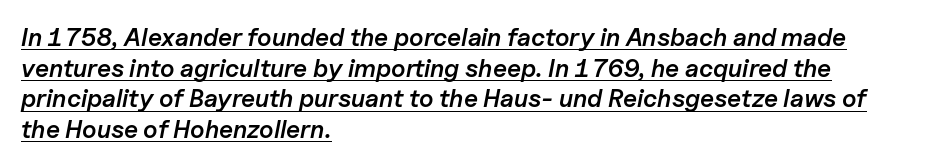
{"italic": "yes", "lean": "right", "slant_degrees": 11, "bold": "semi", "underline": "yes", "align": "left", "line_spacing_ratio": 1.23, "letter_spacing": "normal", "letter_spacing_em": 0.0, "glyph_px": 25}
